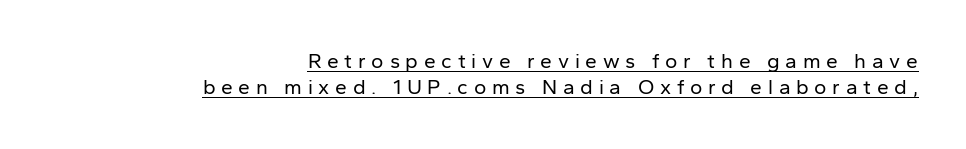
{"italic": "no", "bold": "no", "underline": "yes", "align": "right", "line_spacing_ratio": 1.24, "letter_spacing": "wide", "letter_spacing_em": 0.27, "glyph_px": 21}
